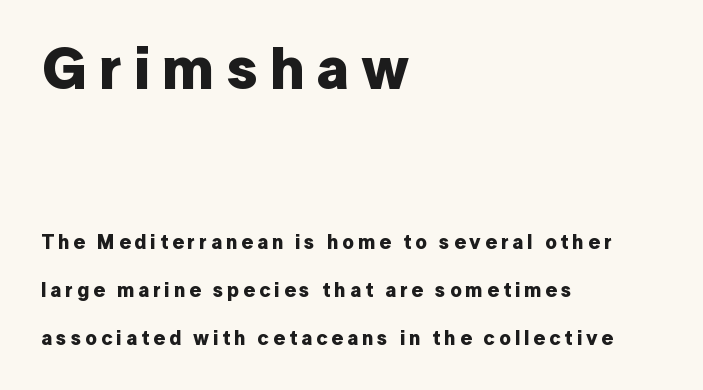
Q: Is the text bold? A: Yes.
Q: Is the text italic (slanted)? A: No, it is upright.
Q: Is the typeface a serif or a sans-serif typeface? A: Sans-serif.
Q: Is the text underlined? A: No.
Q: How is the paragraph aligned? A: Left-aligned.
Q: Is the spacing between letters normal or unusually wide? A: Unusually wide.
Q: Is the spacing between lines tight, normal or loose? A: Loose.
Q: Which block of text is set in a larger size, the first (top) or the second (bottom)? A: The first (top) one.
Q: Width (condensed, normal, or wide)? A: Normal.
Q: Stroke contrast? A: Low.
Q: x-height? A: Medium.
Q: Monospaced? A: No.
